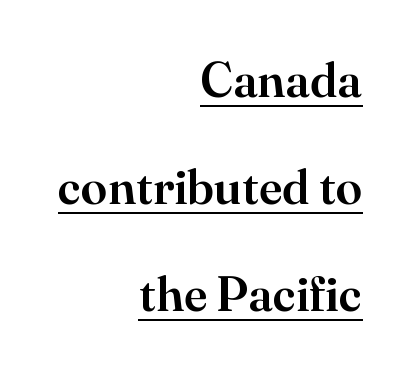
Layout note: lines flush right. Short note: letters normally spaced. You could not count columns in this text — the font is proportionally spaced. Caption: lettering with a line underneath. The passage shown is typeset with a serif family. A typesetter would call this leading open, well beyond the default.
